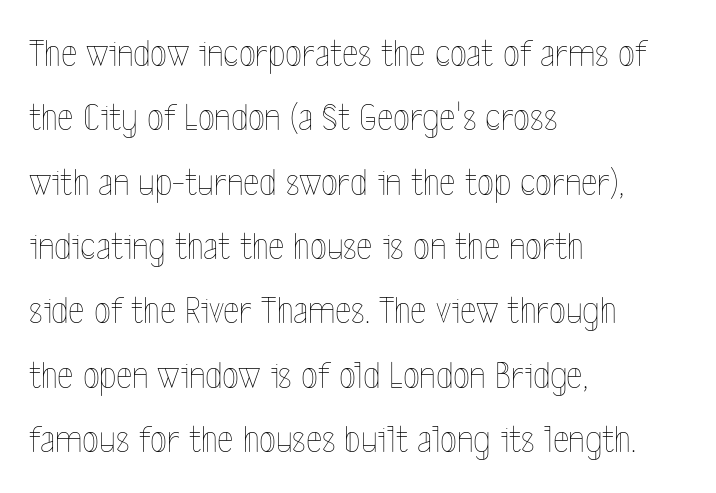
{"italic": "no", "bold": "no", "weight": "thin", "width": "condensed", "x_height": "medium", "monospaced": "no", "underline": "no", "align": "left", "line_spacing": "normal", "line_spacing_ratio": 1.65, "letter_spacing": "normal", "letter_spacing_em": 0.0, "glyph_px": 39}
